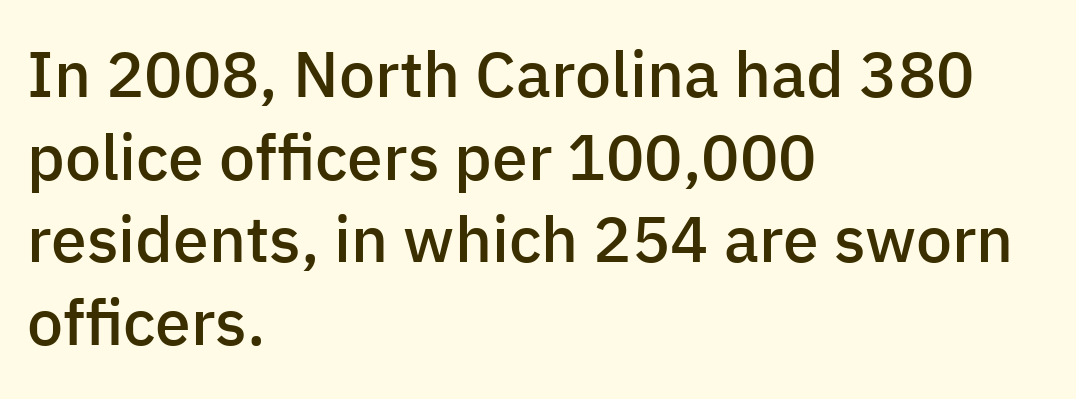
Q: Is the text bold? A: Semi-bold.
Q: Is the text italic (slanted)? A: No, it is upright.
Q: Is the typeface a serif or a sans-serif typeface? A: Sans-serif.
Q: Is the text underlined? A: No.
Q: How is the paragraph aligned? A: Left-aligned.
Q: Is the spacing between letters normal or unusually wide? A: Normal.
Q: Is the spacing between lines tight, normal or loose? A: Normal.
Q: Width (condensed, normal, or wide)? A: Normal.
Q: Stroke contrast? A: Low.
Q: x-height? A: Medium.
Q: Monospaced? A: No.
